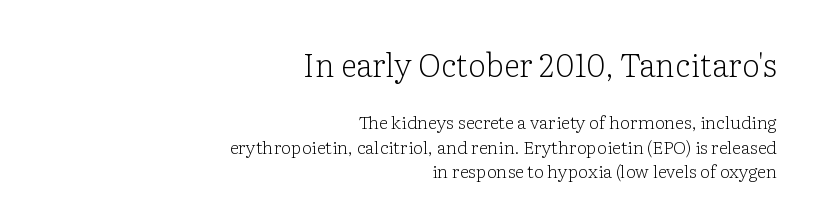
The zone under the glyphs is completely vacant. Small tapered or slab feet sit at the stroke ends, so this counts as serif. All the whitespace from short lines collects on the left. This block has exactly the height ordinary leading produces. A typesetter would call this proportional, since set widths differ per character. This rendering leaves character spacing at its baseline value.
